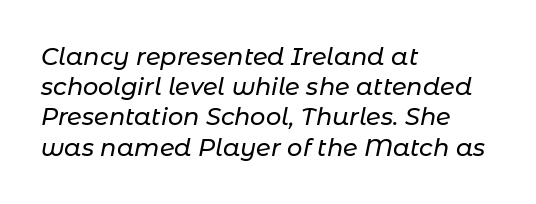
Clear beneath every line of the passage. The face used here has a pronounced slope to its letters. The lines in this sample share a left origin and differ only in where they stop. Students, note that the glyphs here touch the page at normal intervals. The vertical gap from one line to the next is medium.
